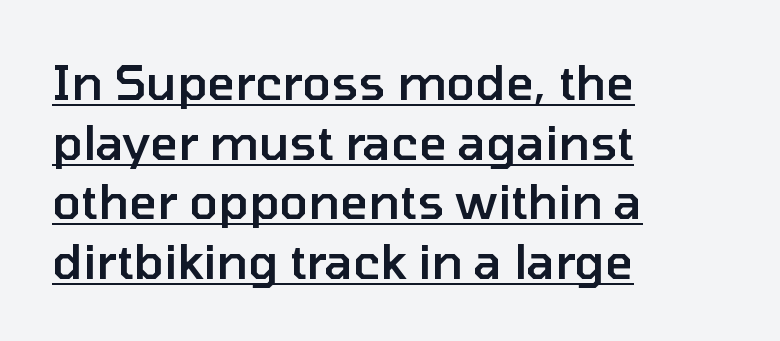
The font's upright variant was chosen for this text. Semibold letterforms, between regular and bold. A continuous stroke trails under the words, as in a hyperlink. Is this a fixed-width face? No — the glyphs have proportional, varying widths.
